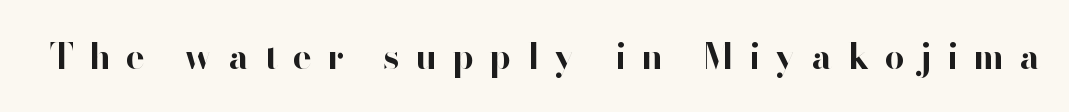
{"serif": "no", "italic": "no", "bold": "yes", "weight": "bold", "width": "normal", "stroke_contrast": "high", "x_height": "small", "monospaced": "no", "underline": "no", "letter_spacing": "wide", "letter_spacing_em": 0.44, "glyph_px": 35}
